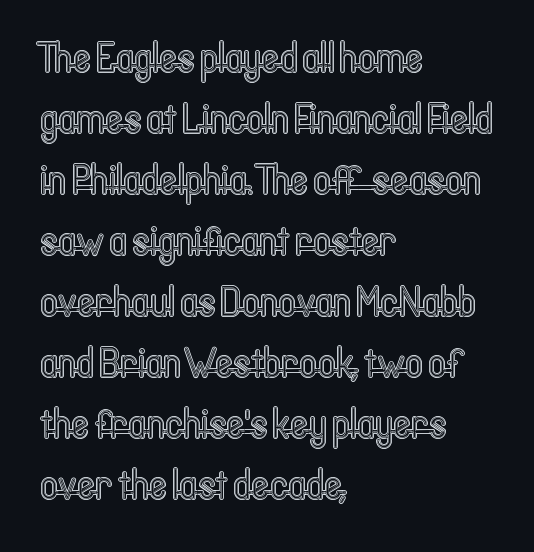
Q: Is the text italic (slanted)? A: No, it is upright.
Q: Is the text underlined? A: No.
Q: How is the paragraph aligned? A: Left-aligned.
Q: Is the spacing between letters normal or unusually wide? A: Normal.
Q: Is the spacing between lines tight, normal or loose? A: Normal.
Q: Width (condensed, normal, or wide)? A: Condensed.
Q: x-height? A: Medium.
Q: Monospaced? A: No.
